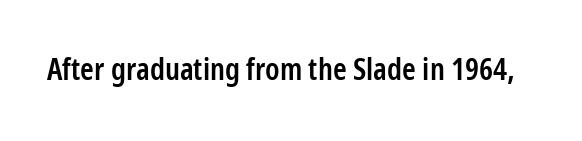
Here the designer chose a conventional face with non-uniform glyph widths. A typesetter would call this zero additional tracking. The font is running at a semibold setting, under full bold. Rule under the text: the space is simply empty. Quick note: not italic, upright.
